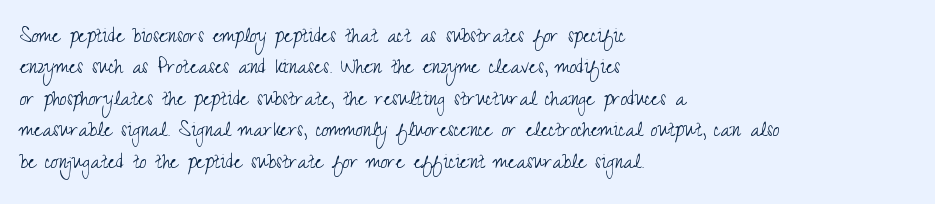
Q: Is the text bold? A: No.
Q: Is the text italic (slanted)? A: No, it is upright.
Q: Is the text underlined? A: No.
Q: How is the paragraph aligned? A: Left-aligned.
Q: Is the spacing between letters normal or unusually wide? A: Normal.
Q: Is the spacing between lines tight, normal or loose? A: Normal.
